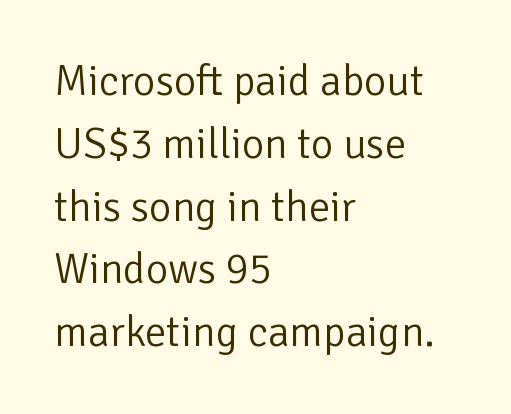
Bold? No — there's no thickening of the strokes. No italicization has been applied; the sample stays upright. Beneath every word, the page is bare. The designer went with a sans here, leaving each stem footless. Tracking here is standard; glyphs follow each other at the usual distance. The paragraph has a hard left edge and a soft right edge.
